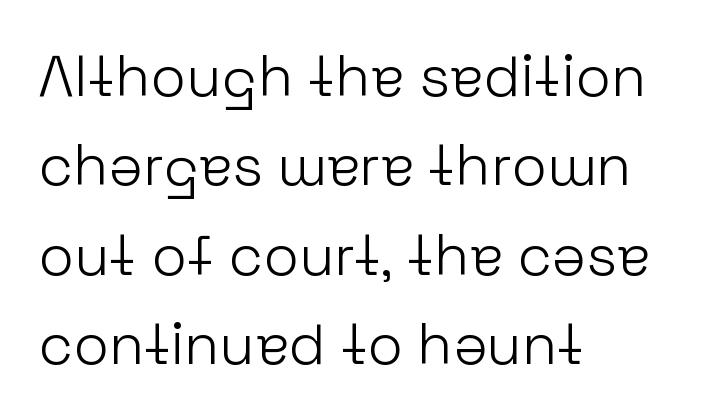
Q: Is the text bold? A: No.
Q: Is the text italic (slanted)? A: No, it is upright.
Q: Is the typeface a serif or a sans-serif typeface? A: Sans-serif.
Q: Is the text underlined? A: No.
Q: How is the paragraph aligned? A: Left-aligned.
Q: Is the spacing between letters normal or unusually wide? A: Normal.
Q: Is the spacing between lines tight, normal or loose? A: Normal.
Q: Width (condensed, normal, or wide)? A: Normal.
Q: Stroke contrast? A: Low.
Q: x-height? A: Medium.
Q: Monospaced? A: No.
